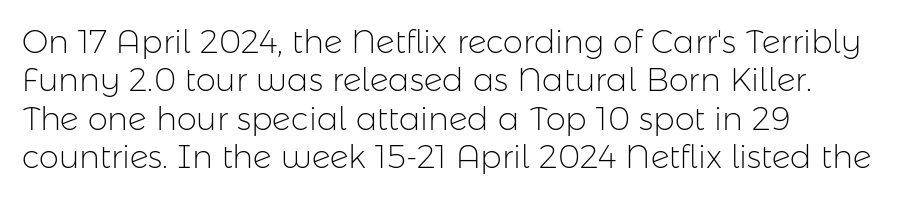
{"serif": "no", "italic": "no", "bold": "no", "weight": "light", "width": "normal", "stroke_contrast": "low", "x_height": "medium", "monospaced": "no", "underline": "no", "align": "left", "line_spacing_ratio": 1.2, "letter_spacing": "normal", "letter_spacing_em": 0.0, "glyph_px": 32}
